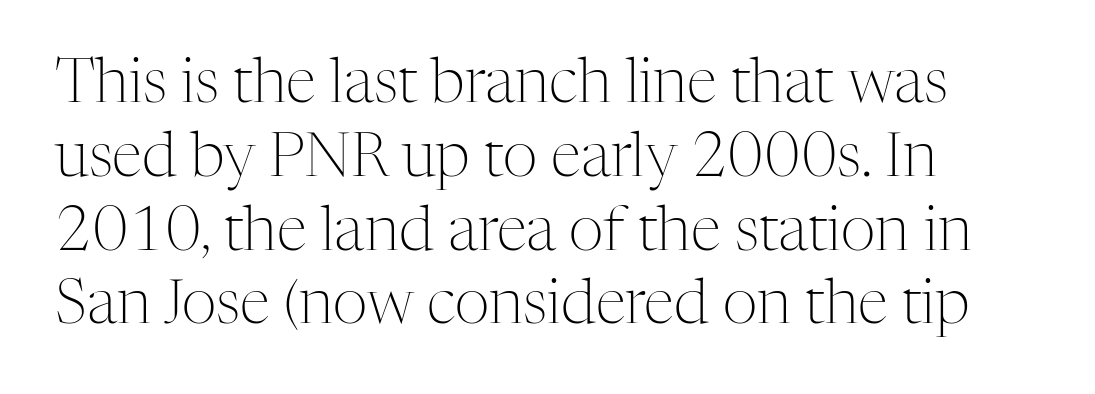
Q: Is the text bold? A: No.
Q: Is the text italic (slanted)? A: No, it is upright.
Q: Is the typeface a serif or a sans-serif typeface? A: Serif.
Q: Is the text underlined? A: No.
Q: How is the paragraph aligned? A: Left-aligned.
Q: Is the spacing between letters normal or unusually wide? A: Normal.
Q: Width (condensed, normal, or wide)? A: Normal.
Q: Stroke contrast? A: Medium.
Q: x-height? A: Medium.
Q: Monospaced? A: No.
